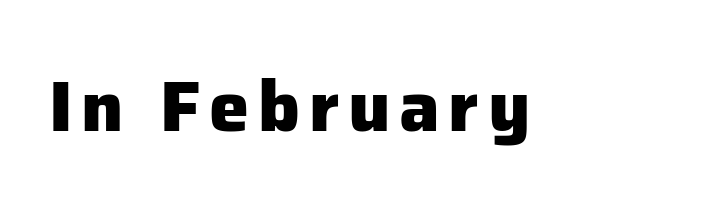
Q: Is the text bold? A: Yes.
Q: Is the text italic (slanted)? A: No, it is upright.
Q: Is the typeface a serif or a sans-serif typeface? A: Sans-serif.
Q: Is the text underlined? A: No.
Q: Width (condensed, normal, or wide)? A: Normal.
Q: Stroke contrast? A: Low.
Q: x-height? A: Medium.
Q: Monospaced? A: No.
